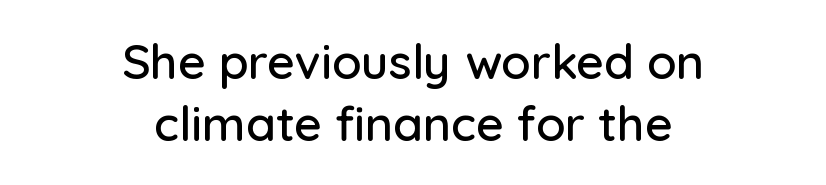
{"serif": "no", "italic": "no", "width": "normal", "stroke_contrast": "low", "x_height": "medium", "monospaced": "no", "underline": "no", "align": "center", "line_spacing": "normal", "line_spacing_ratio": 1.3, "letter_spacing": "normal", "letter_spacing_em": 0.0, "glyph_px": 48}
